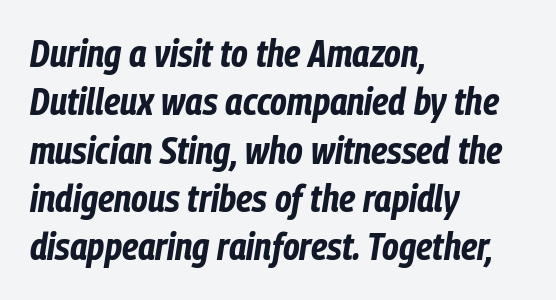
{"italic": "yes", "lean": "right", "slant_degrees": 9, "bold": "yes", "weight": "bold", "width": "condensed", "stroke_contrast": "low", "x_height": "medium", "monospaced": "no", "underline": "no", "align": "left", "line_spacing": "normal", "line_spacing_ratio": 1.27, "letter_spacing": "normal", "letter_spacing_em": 0.0, "glyph_px": 38}
